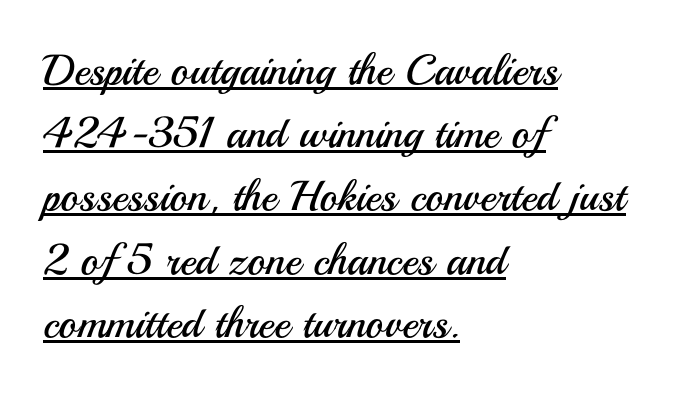
Tracking here is standard; glyphs follow each other at the usual distance. Regular leading. The strokes carry an ordinary text weight at most. Is the block centered? No — it sits flush against the left margin.
